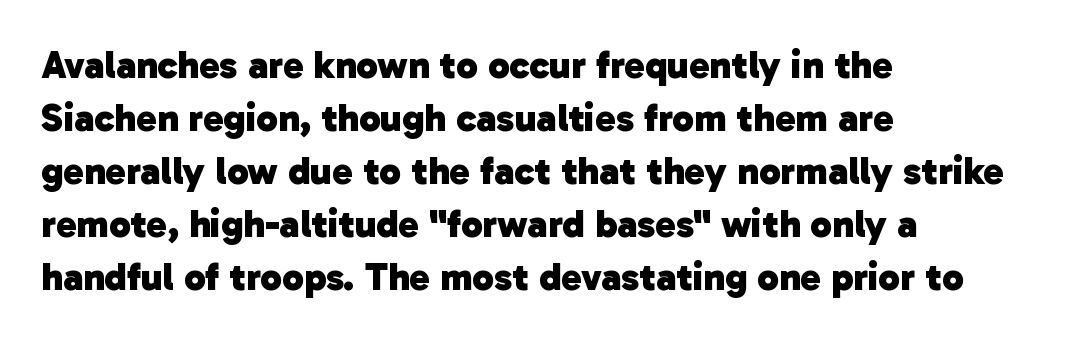
The image shows 39 px heavy sans-serif type; set left-aligned, normal line spacing (1.36x), normal letter spacing, not underlined; low stroke contrast and a medium x-height.
